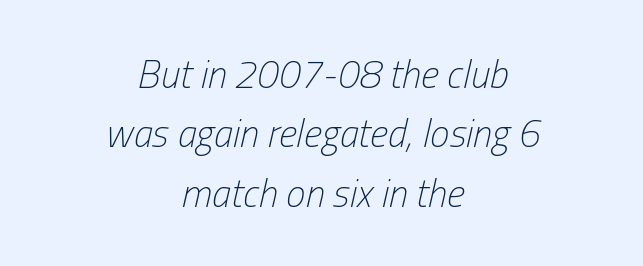
The image shows 39 px light, condensed type, italic (leaning right); set centered, normal line spacing (1.52x), normal letter spacing, not underlined; low stroke contrast and a medium x-height.
